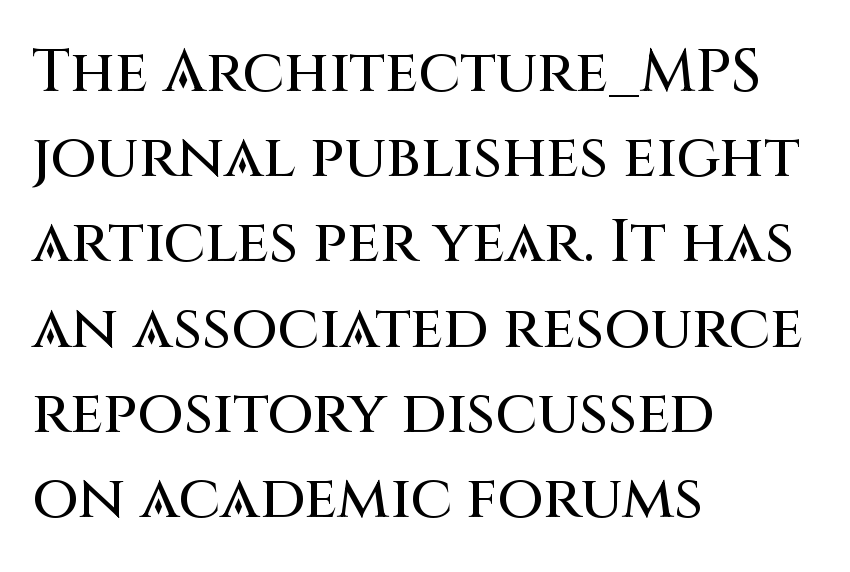
Q: Is the text italic (slanted)? A: No, it is upright.
Q: Is the typeface a serif or a sans-serif typeface? A: Sans-serif.
Q: Is the text underlined? A: No.
Q: How is the paragraph aligned? A: Left-aligned.
Q: Is the spacing between letters normal or unusually wide? A: Normal.
Q: Is the spacing between lines tight, normal or loose? A: Normal.
Q: Width (condensed, normal, or wide)? A: Normal.
Q: Stroke contrast? A: Medium.
Q: x-height? A: Large.
Q: Monospaced? A: No.
